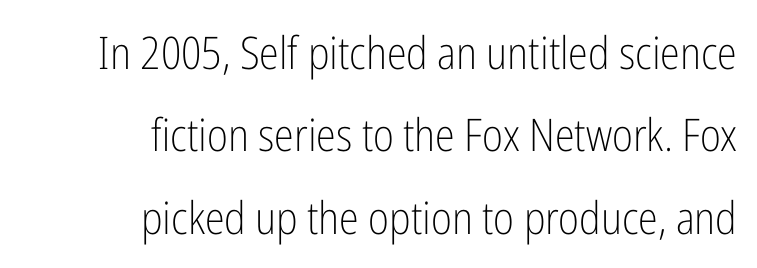
The image shows 45 px light, condensed sans-serif type, upright; set right-aligned, line spacing 1.83x, normal letter spacing, not underlined; low stroke contrast and a medium x-height.
